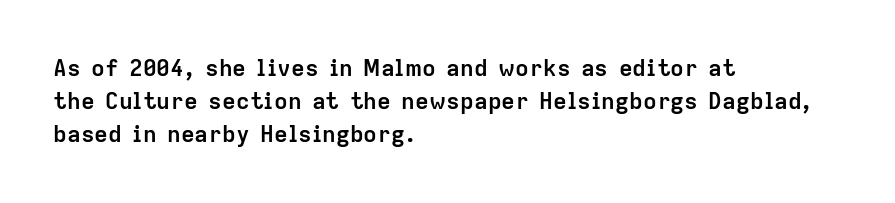
The image shows 23 px bold type, upright; set left-aligned, normal line spacing (1.44x), normal letter spacing, not underlined.
